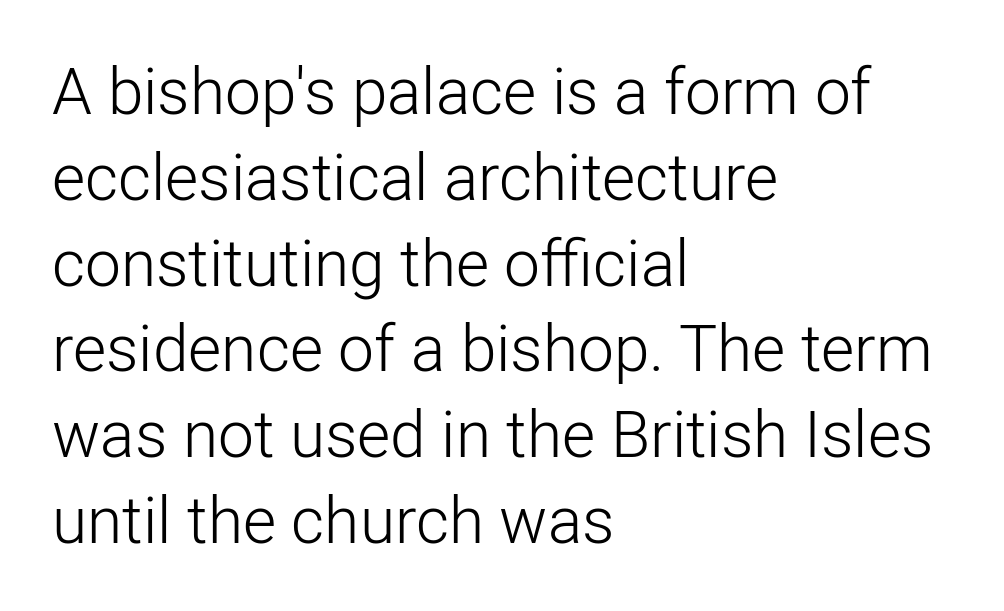
Each letter's strokes conclude bluntly, with no projecting serifs. The setting favours the left margin, as ordinary paragraphs usually do. Check the space under the baseline: it is left empty. Evenly set lines give the paragraph a standard silhouette. The rendering uses natural spacing where letterforms have individual widths.
